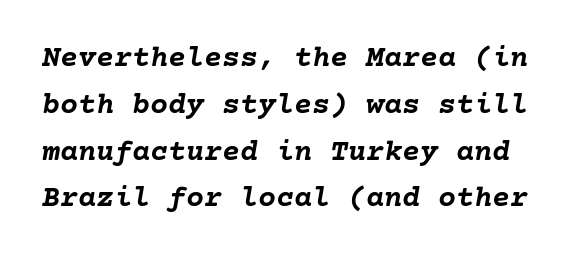
Q: Is the text bold? A: Yes.
Q: Is the text italic (slanted)? A: Yes, it leans right by about 10 degrees.
Q: Is the text underlined? A: No.
Q: Is the spacing between letters normal or unusually wide? A: Normal.
Q: Is the spacing between lines tight, normal or loose? A: Normal.
Q: Width (condensed, normal, or wide)? A: Normal.
Q: Stroke contrast? A: Low.
Q: x-height? A: Medium.
